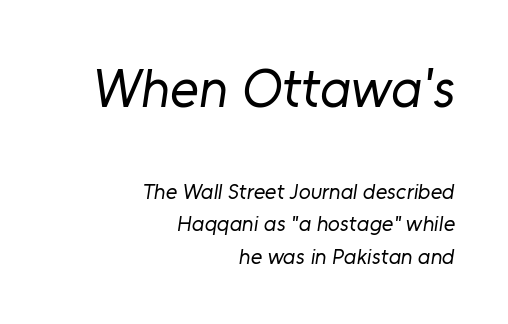
{"serif": "no", "bold": "no", "weight": "regular", "width": "normal", "stroke_contrast": "low", "x_height": "medium", "monospaced": "no", "underline": "no", "align": "right", "line_spacing": "normal", "line_spacing_ratio": 1.46, "letter_spacing": "normal", "letter_spacing_em": 0.0, "larger_block": "first", "size_ratio": 2.5, "glyph_px": 55}
